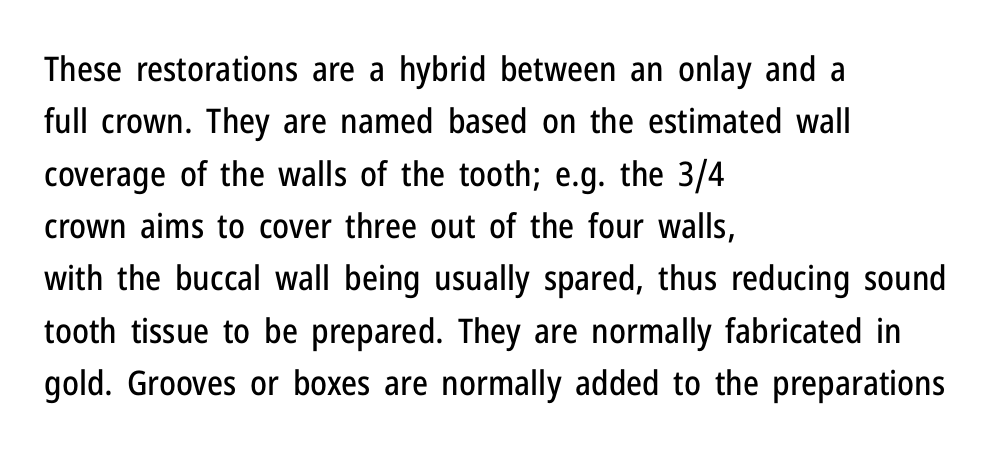
Caption: standard tracking, unaltered. Has an underline been added? It has not. Typeset ragged right — the left edge is the straight one. The font's upright variant was chosen for this text. Type style note: lacks serifs. Horizontal bands of white between lines are of average thickness.
